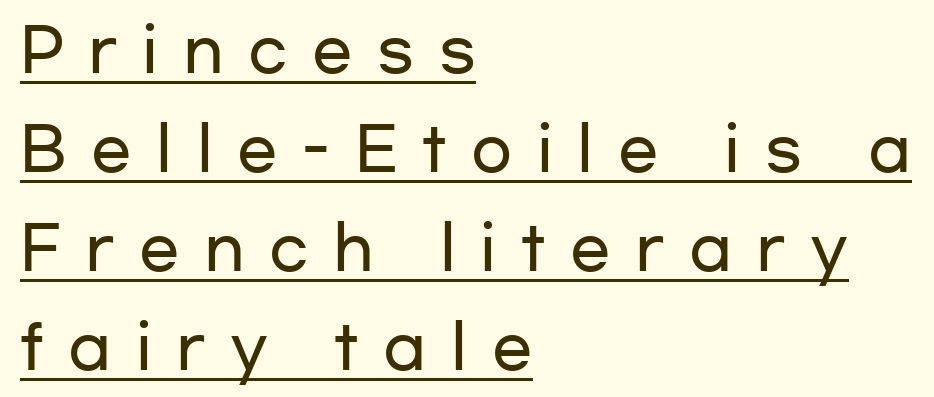
The image shows 60 px wide sans-serif type, upright; set left-aligned, normal line spacing (1.65x), unusually wide letter spacing (+0.41 em), underlined; low stroke contrast and a medium x-height.
